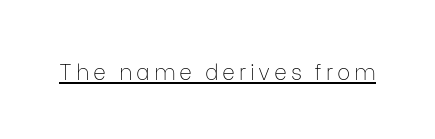
Q: Is the text bold? A: No.
Q: Is the text italic (slanted)? A: No, it is upright.
Q: Is the text underlined? A: Yes.
